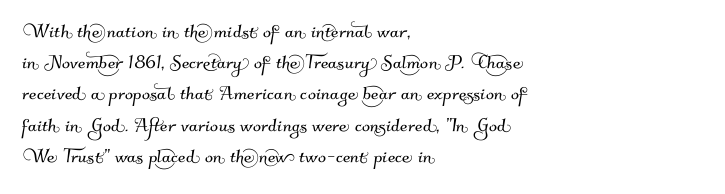
The image shows 24 px text type; set left-aligned, normal line spacing (1.3x), normal letter spacing, not underlined.
